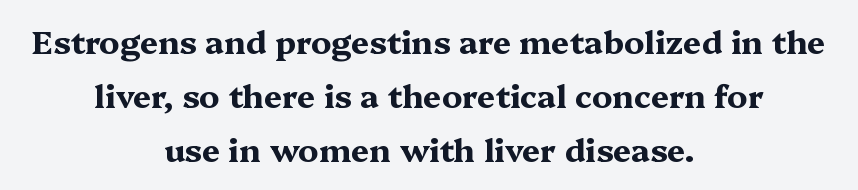
{"serif": "yes", "italic": "no", "bold": "yes", "weight": "bold", "width": "wide", "stroke_contrast": "medium", "x_height": "medium", "monospaced": "no", "underline": "no", "align": "center", "line_spacing": "normal", "line_spacing_ratio": 1.69, "letter_spacing": "normal", "letter_spacing_em": 0.0, "glyph_px": 32}
